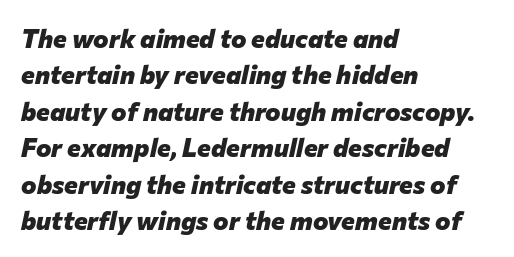
The image shows 26 px bold type, italic (leaning right); set left-aligned, normal line spacing (1.4x), normal letter spacing, not underlined.
